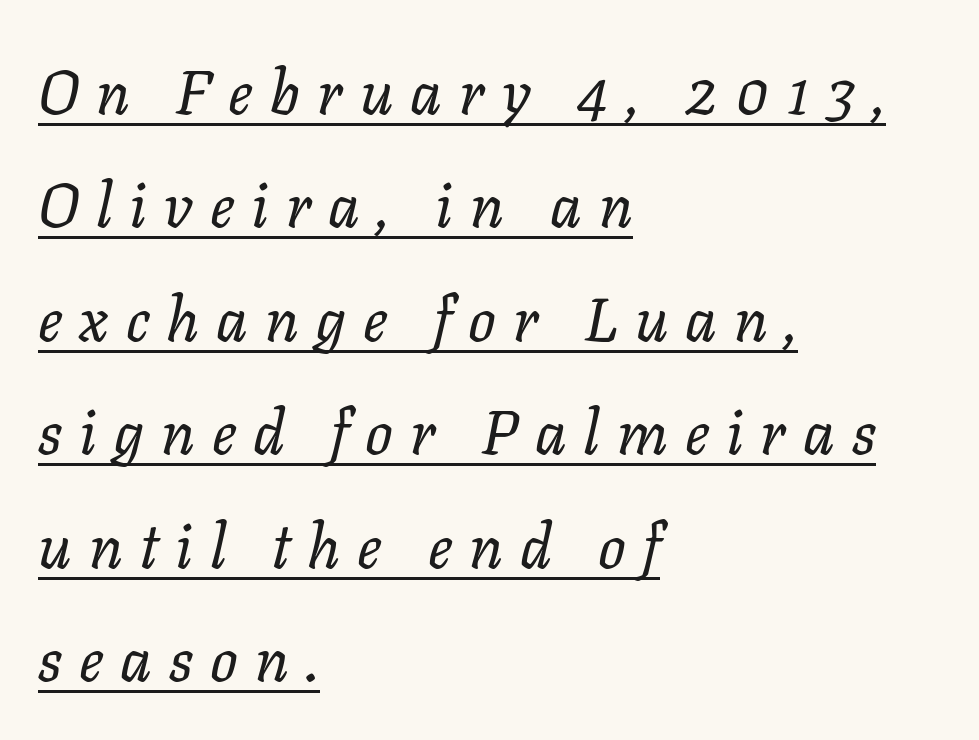
Here the designer chose a conventional face with non-uniform glyph widths. A typesetter would mark this as italic. No extra ink here — the face is not bold. The text block is weighted toward the left margin, trailing off unevenly rightward.
